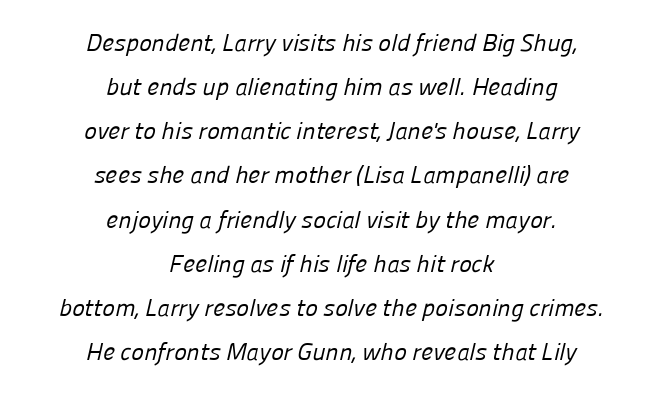
A light-to-regular cut is what we see here. This sample is center-justified, so both line endings float freely. No word sits above an underline. Default kerning and tracking; the words read as compact shapes.
